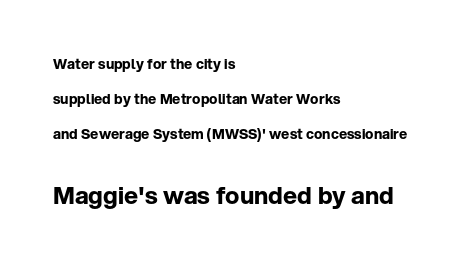
{"italic": "no", "bold": "yes", "underline": "no", "align": "left", "line_spacing": "loose", "line_spacing_ratio": 2.49, "letter_spacing": "normal", "letter_spacing_em": 0.0, "larger_block": "second", "size_ratio": 1.71, "glyph_px": 24}
